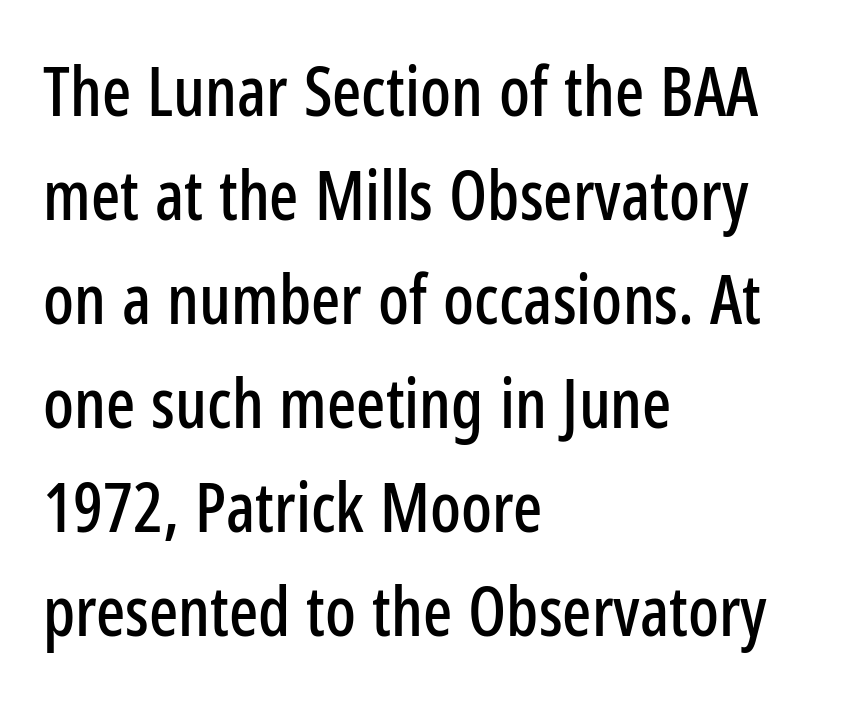
{"serif": "no", "italic": "no", "width": "condensed", "stroke_contrast": "low", "x_height": "medium", "monospaced": "no", "underline": "no", "align": "left", "line_spacing": "normal", "line_spacing_ratio": 1.53, "letter_spacing": "normal", "letter_spacing_em": 0.0, "glyph_px": 68}
